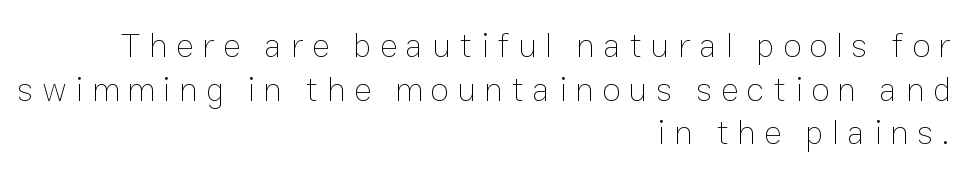
Q: Is the text bold? A: No.
Q: Is the text italic (slanted)? A: No, it is upright.
Q: Is the text underlined? A: No.
Q: How is the paragraph aligned? A: Right-aligned.
Q: Is the spacing between letters normal or unusually wide? A: Unusually wide.
Q: Is the spacing between lines tight, normal or loose? A: Normal.
Q: Width (condensed, normal, or wide)? A: Normal.
Q: Stroke contrast? A: Low.
Q: x-height? A: Medium.
Q: Monospaced? A: No.
